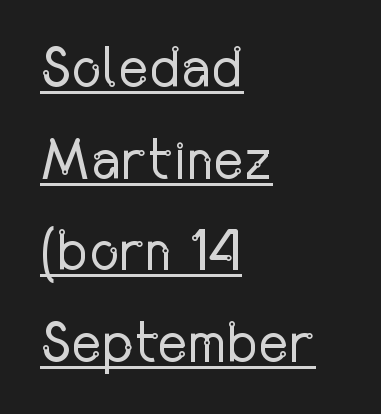
The image shows 58 px regular-weight, condensed sans-serif type, upright; set left-aligned, normal line spacing (1.58x), normal letter spacing, underlined; low stroke contrast and a medium x-height.
